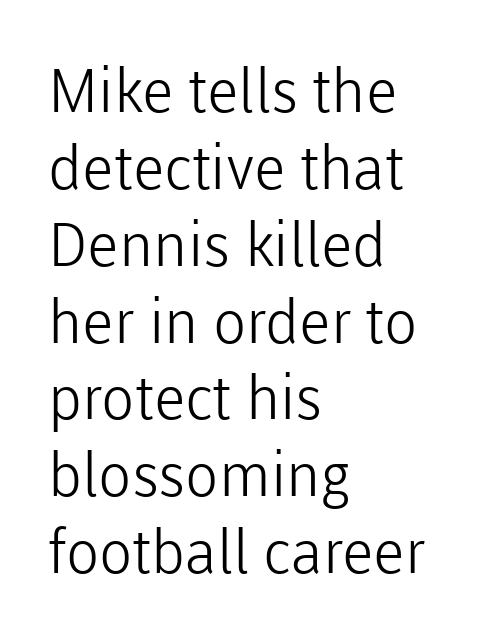
The image shows 61 px light sans-serif type, upright; set left-aligned, normal line spacing (1.26x), normal letter spacing, not underlined; low stroke contrast and a medium x-height.
